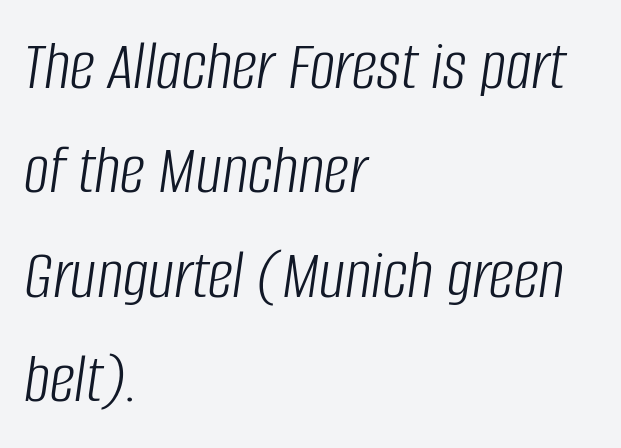
The image shows 71 px light, condensed type, italic (leaning right); set left-aligned, normal line spacing (1.47x), normal letter spacing, not underlined; low stroke contrast and a large x-height.
